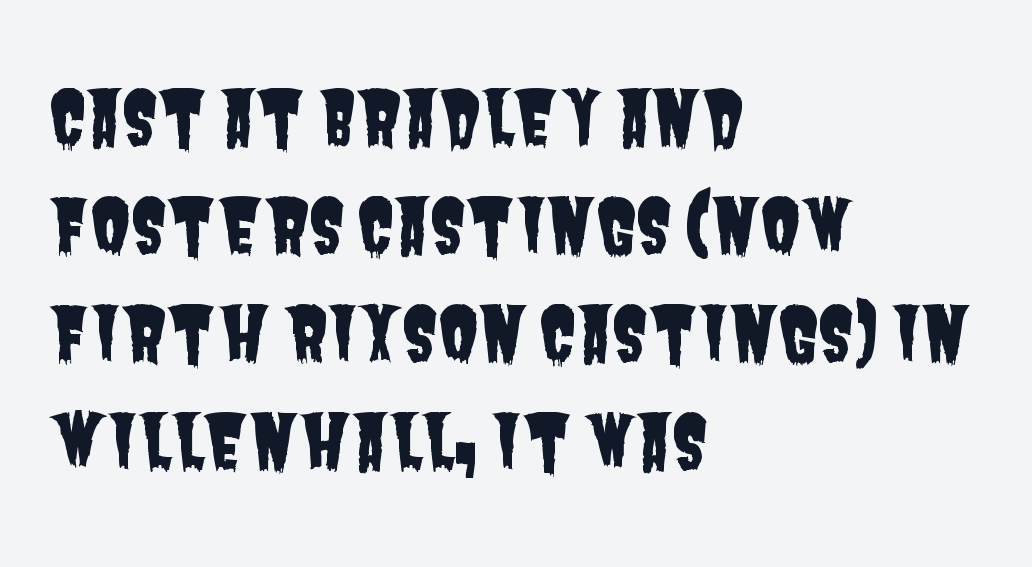
Q: Is the typeface a serif or a sans-serif typeface? A: Sans-serif.
Q: Is the text underlined? A: No.
Q: How is the paragraph aligned? A: Left-aligned.
Q: Is the spacing between letters normal or unusually wide? A: Normal.
Q: Is the spacing between lines tight, normal or loose? A: Normal.
Q: Width (condensed, normal, or wide)? A: Condensed.
Q: Stroke contrast? A: Low.
Q: x-height? A: Large.
Q: Monospaced? A: No.
